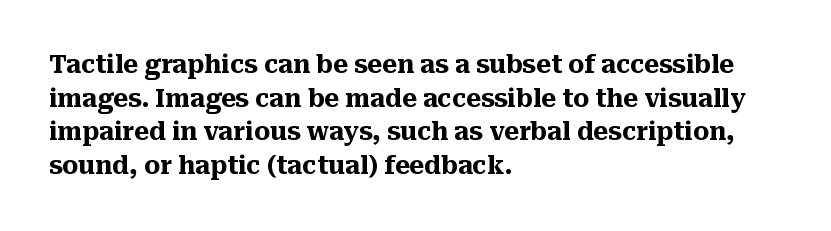
Students, note that the glyphs here touch the page at normal intervals. Chunky letters — that's bold for sure. Descenders are the only things crossing below the line. Notice how the passage keeps a crisp vertical edge on the left only.
